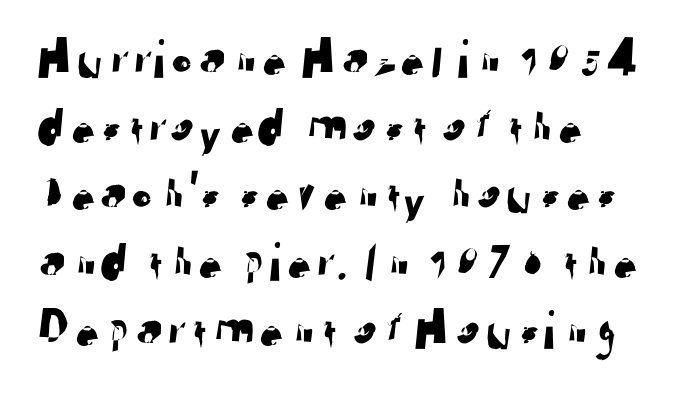
Note the varied advance widths — an 'i' is clearly narrower than an 'm'. Look at the bottom of the vertical strokes: they stop flat, with no serifs. Descender tails drop into unmarked territory. Caption: standard tracking, unaltered.
